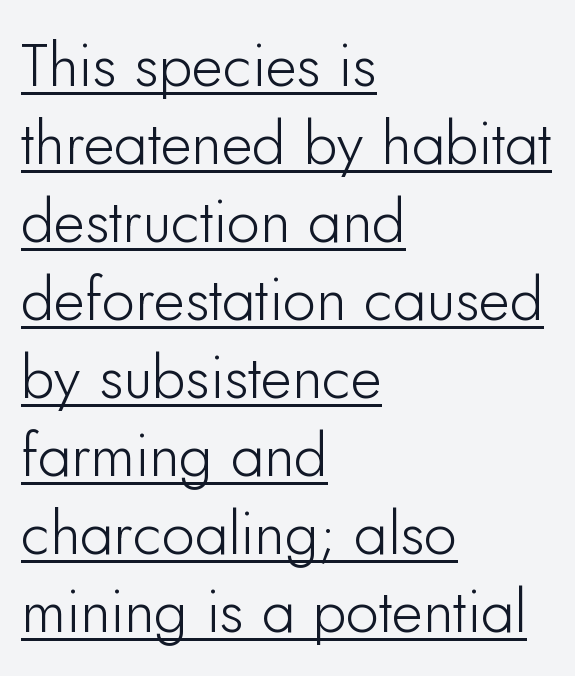
The image shows 60 px sans-serif type, upright; set left-aligned, normal line spacing (1.3x), normal letter spacing, underlined; low stroke contrast and a small x-height.
